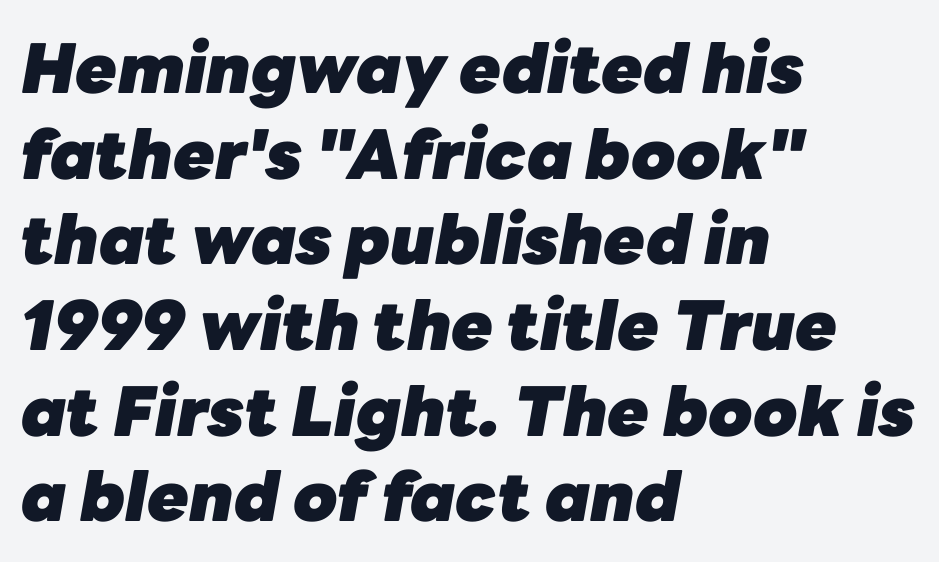
The image shows 68 px heavy type, italic (leaning right); set left-aligned, normal line spacing (1.26x), normal letter spacing, not underlined; low stroke contrast and a medium x-height.
